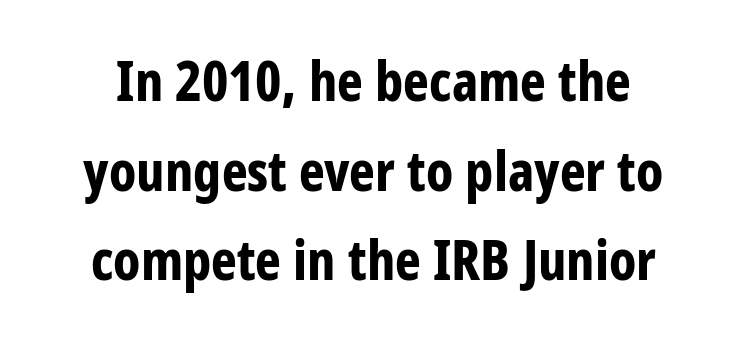
The lines sit at an ordinary, default distance from one another. Rendered with straight, roman letterforms. The passage shown is emphatically bold. Look at the bottom of the vertical strokes: they stop flat, with no serifs.
